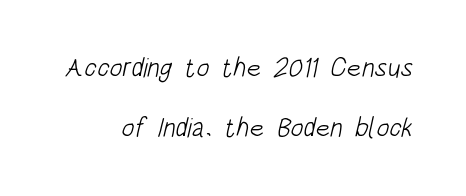
Q: Is the text bold? A: No.
Q: Is the text underlined? A: No.
Q: Is the spacing between letters normal or unusually wide? A: Normal.
Q: Is the spacing between lines tight, normal or loose? A: Loose.
